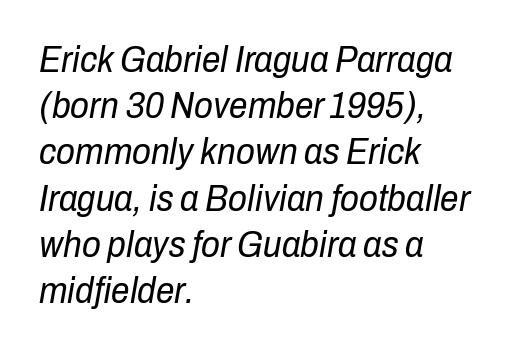
The passage shown is typed in a proportional face where columns would drift. How are the letters spaced? Ordinarily, with no added tracking. The strip under each line holds only bare page. A student would call this left alignment; a typographer would say flush left, rag right. Stroke thickness stays within the range of a standard reading face or lighter. Italic? Definitely — the glyphs are oblique.
